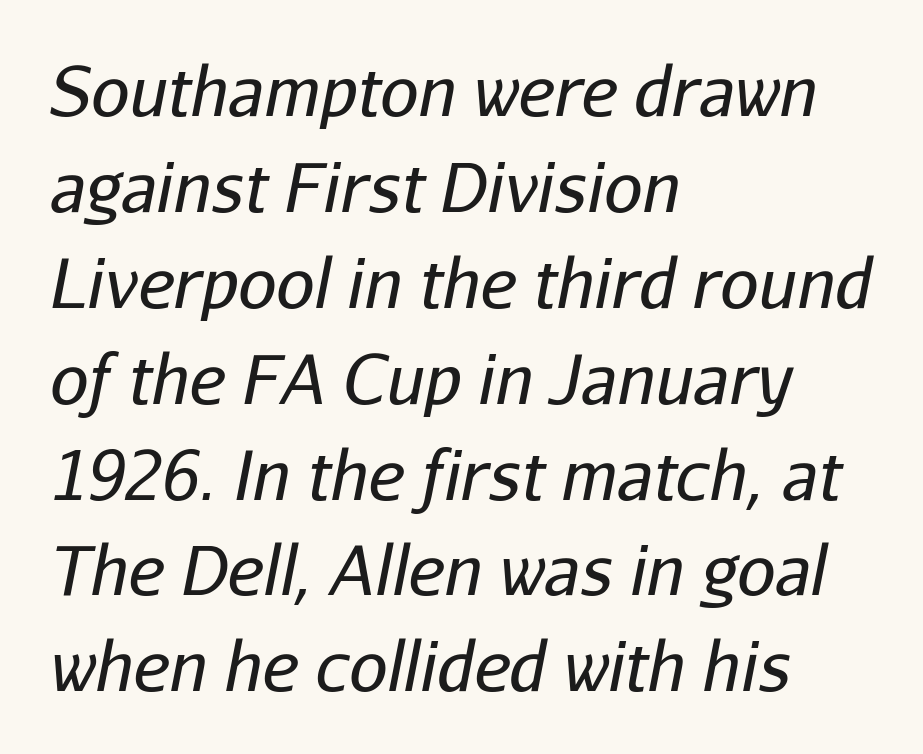
The image shows 68 px regular-weight type, italic (leaning right); set left-aligned, normal line spacing (1.41x), normal letter spacing, not underlined; low stroke contrast and a medium x-height.
